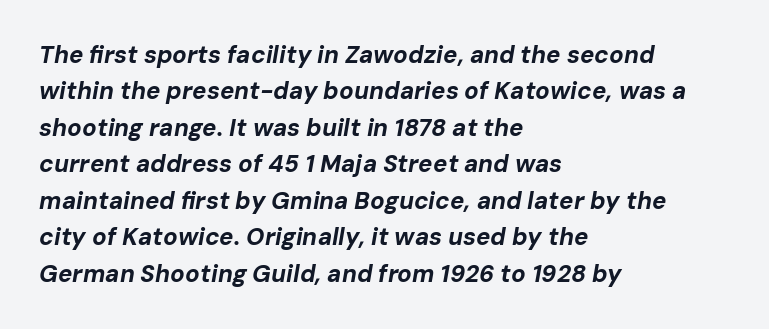
The image shows 24 px bold type, italic (leaning right); set left-aligned, normal line spacing (1.52x), normal letter spacing, not underlined.
